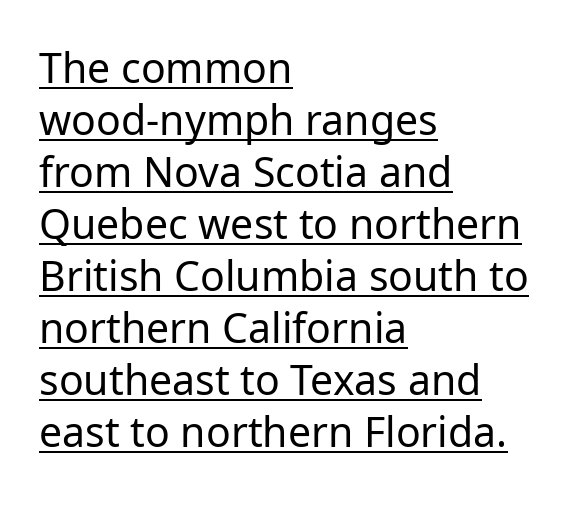
Note: no serifs on the glyphs. Visually the block forms a straight wall on the left and a jagged coastline on the right. Underlined type. The leading is moderate, giving the passage an even texture. The strokes are not fattened; the text isn't bold. Compared with typical body copy, the letter spacing here is the same.
